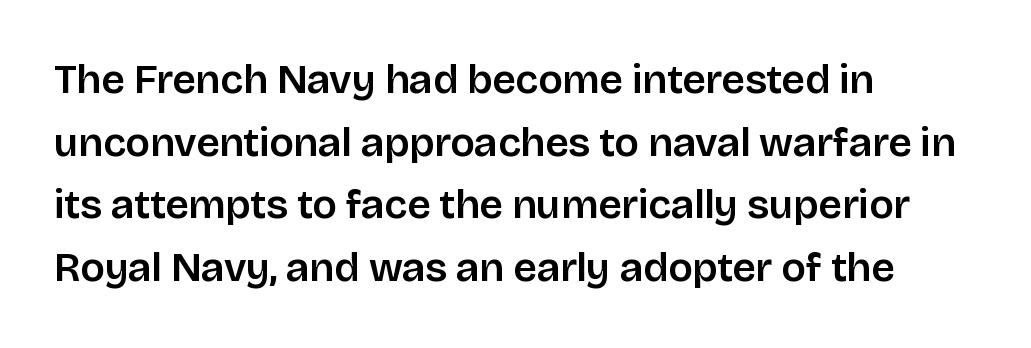
Q: Is the text italic (slanted)? A: No, it is upright.
Q: Is the typeface a serif or a sans-serif typeface? A: Sans-serif.
Q: Is the text underlined? A: No.
Q: How is the paragraph aligned? A: Left-aligned.
Q: Is the spacing between letters normal or unusually wide? A: Normal.
Q: Is the spacing between lines tight, normal or loose? A: Normal.
Q: Width (condensed, normal, or wide)? A: Normal.
Q: Stroke contrast? A: Low.
Q: x-height? A: Large.
Q: Monospaced? A: No.
